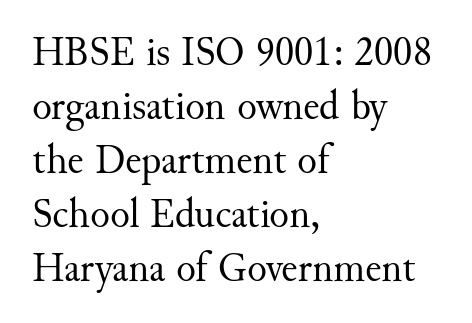
The image shows 41 px regular-weight serif type, upright; set left-aligned, normal line spacing (1.32x), normal letter spacing, not underlined; medium stroke contrast and a small x-height.
